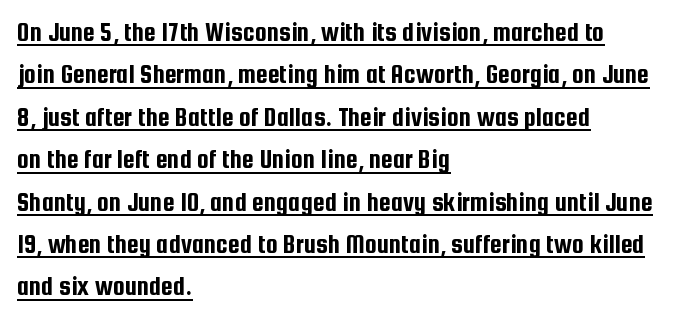
Horizontal bands of white between lines are of average thickness. These characters rest on top of a visible drawn line. Posture: upright roman. Alignment: flush left. The tracking reads as untouched default to a designer's eye.
